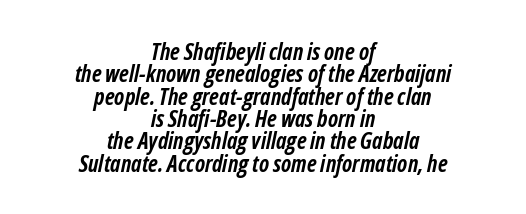
{"italic": "yes", "lean": "right", "slant_degrees": 12, "bold": "yes", "underline": "no", "align": "center", "line_spacing": "tight", "line_spacing_ratio": 0.97, "letter_spacing": "normal", "letter_spacing_em": 0.0, "glyph_px": 23}
